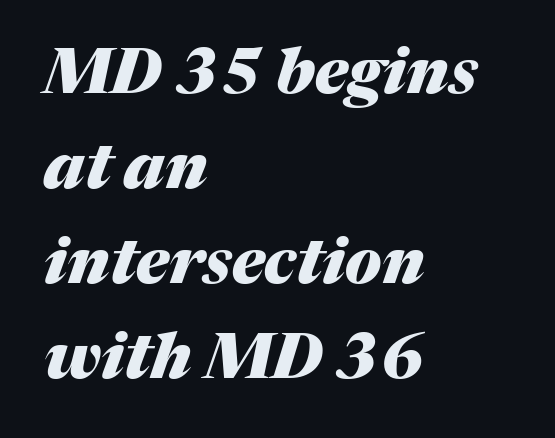
Every character sits at an angle, as italics do. Layout note: lines flush left. Any mark beneath the type? The region is blank. A typesetter would call this proportional, since set widths differ per character. A typesetter would call this leading conventional body-copy spacing. The sample has been set heavy, in full bold.
